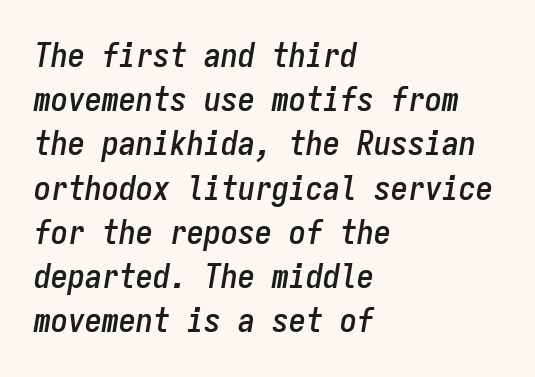
Think of a typewriter: that constant character pitch is what you see here. Reading down the column, the eye jumps a familiar distance to each next line. Casual observation: everything's shoved over to the left. The space beneath each line is pristine and unruled. You could call the tracking neutral — neither tight nor loose. The font's italic variant was chosen for this text.
